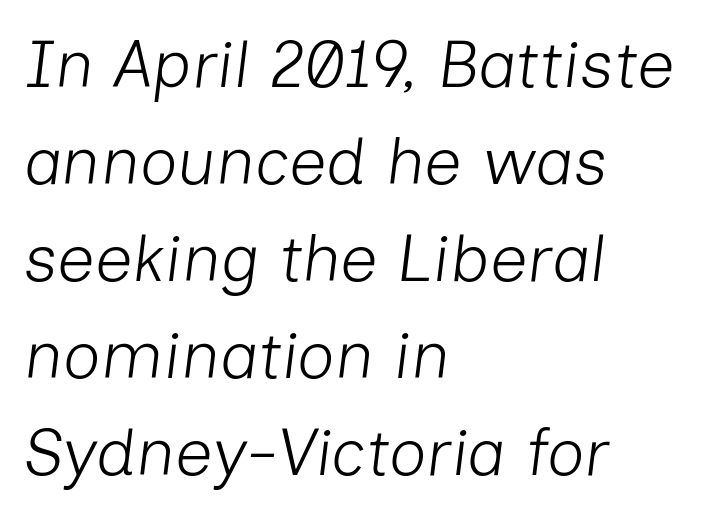
Teacher's note: observe the even left margin — that is flush-left alignment. Vertical spacing — default. The weight would be labelled regular, book, light, or lighter still. Short note: letters normally spaced. Check under the words: just untouched page. Tall strokes in this sample are angled rather than plumb.
